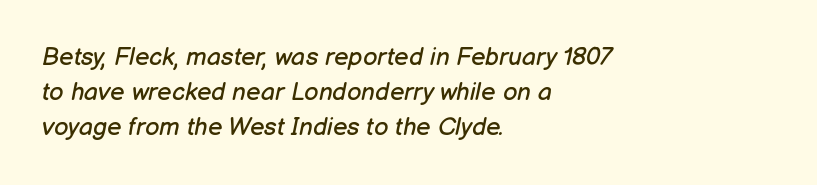
Q: Is the text bold? A: No.
Q: Is the text italic (slanted)? A: Yes, it leans right by about 12 degrees.
Q: Is the text underlined? A: No.
Q: How is the paragraph aligned? A: Left-aligned.
Q: Is the spacing between letters normal or unusually wide? A: Normal.
Q: Is the spacing between lines tight, normal or loose? A: Normal.
